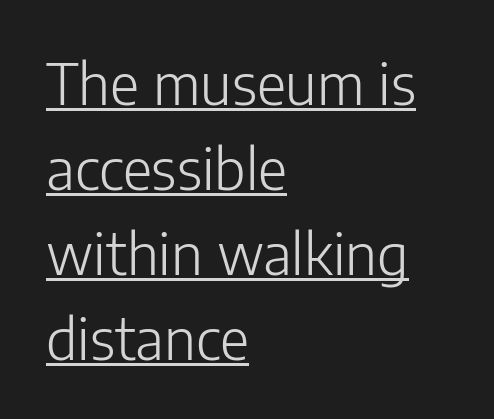
The image shows 57 px light sans-serif type, upright; set left-aligned, normal line spacing (1.49x), normal letter spacing, underlined; low stroke contrast and a medium x-height.
